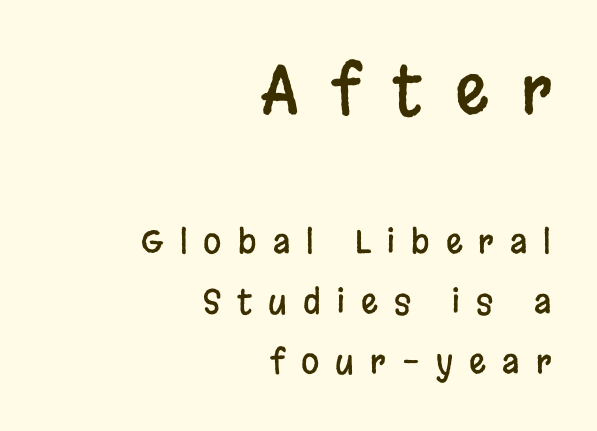
The image shows 66 px condensed sans-serif type, upright; set right-aligned, line spacing 1.82x, unusually wide letter spacing (+0.49 em), not underlined; the first (top) block is 2.0x larger; low stroke contrast and a large x-height.
